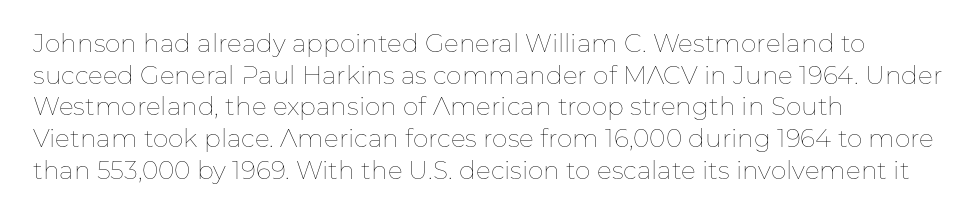
{"italic": "no", "bold": "no", "underline": "no", "align": "left", "line_spacing": "normal", "line_spacing_ratio": 1.27, "letter_spacing": "normal", "letter_spacing_em": 0.0, "glyph_px": 25}
